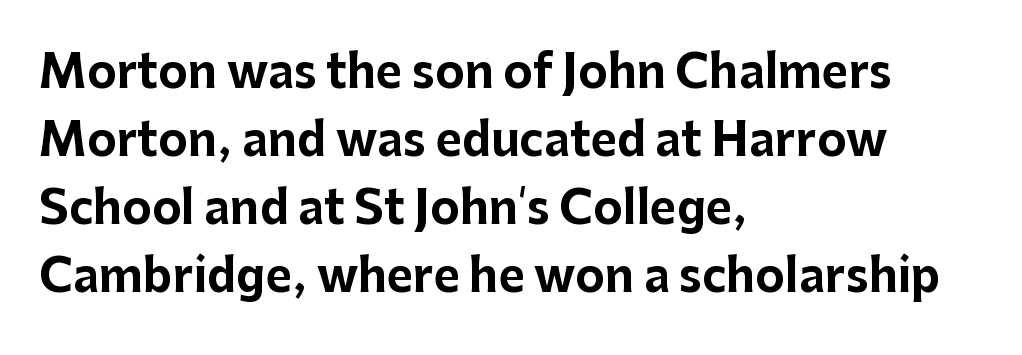
{"serif": "no", "italic": "no", "bold": "yes", "weight": "bold", "width": "normal", "stroke_contrast": "low", "x_height": "medium", "monospaced": "no", "underline": "no", "align": "left", "line_spacing": "normal", "line_spacing_ratio": 1.51, "letter_spacing": "normal", "letter_spacing_em": 0.0, "glyph_px": 45}
